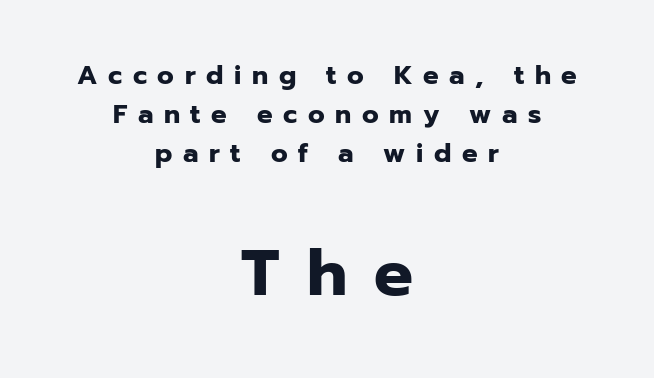
The image shows 65 px heavy sans-serif type, upright; set centered, normal line spacing (1.5x), unusually wide letter spacing (+0.41 em), not underlined; the second (bottom) block is 2.5x larger; low stroke contrast and a medium x-height.
